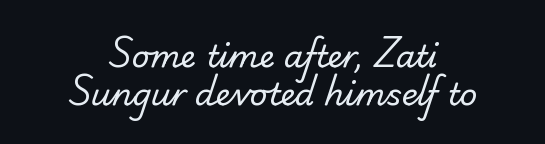
The baseline area is clear. The passage shown is typeset with a sans-serif family. The face looks like a standard text weight, possibly lighter. The passage shown is typed in a proportional face where columns would drift.
